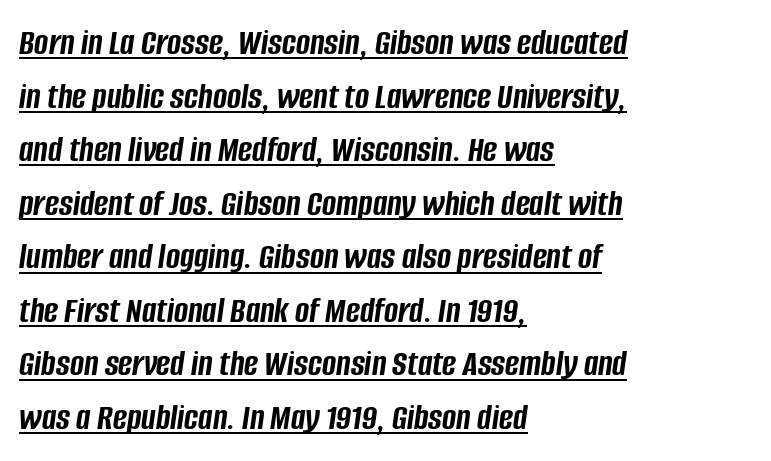
The face used here has a pronounced slope to its letters. These characters rest on top of a visible drawn line. A full-strength bold gives these letters their thick strokes. Vertically, the passage feels balanced, rows spaced as you'd expect. Character widths vary here, with narrow letters taking less room than wide ones. Alignment: flush left.
